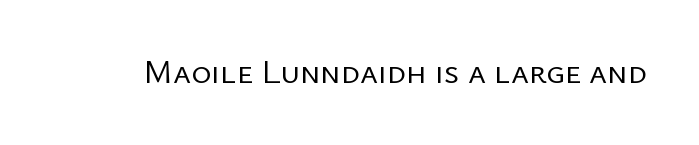
The image shows 34 px regular-weight sans-serif type, upright; set normal letter spacing, not underlined; low stroke contrast and a medium x-height.
